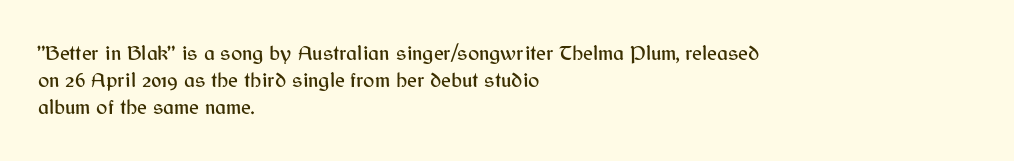
Q: Is the text italic (slanted)? A: No, it is upright.
Q: Is the text underlined? A: No.
Q: How is the paragraph aligned? A: Left-aligned.
Q: Is the spacing between letters normal or unusually wide? A: Normal.
Q: Is the spacing between lines tight, normal or loose? A: Normal.
